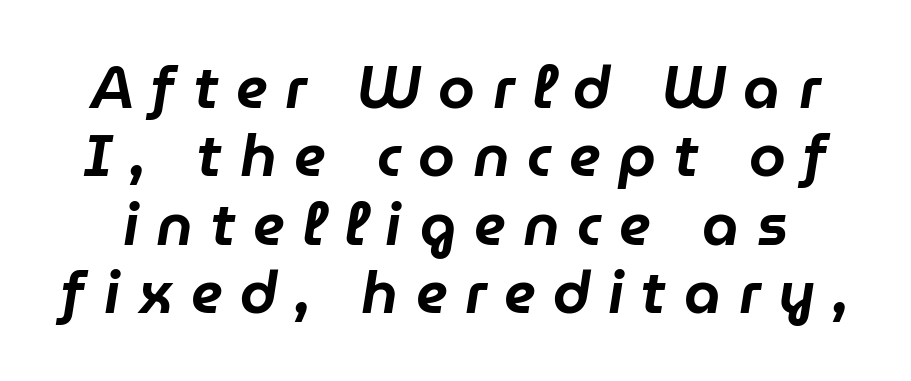
The image shows 59 px text type, italic (leaning right); set line spacing 1.16x, unusually wide letter spacing (+0.3 em), not underlined; low stroke contrast and a medium x-height.
